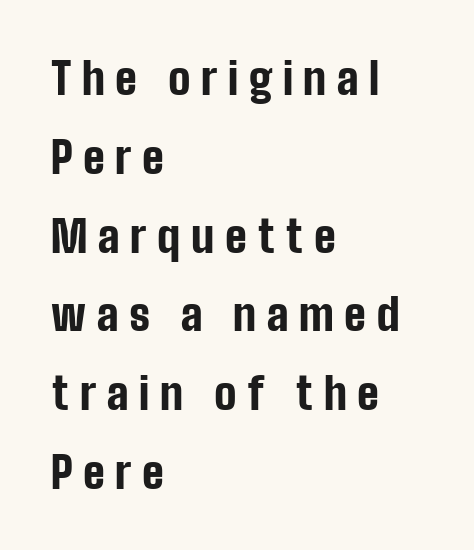
Tracking value appears strongly positive — letters spread wide. Posture: upright roman. How heavy is the stroke? Heavy — this is a bold. The passage shown is typed in a proportional face where columns would drift.
